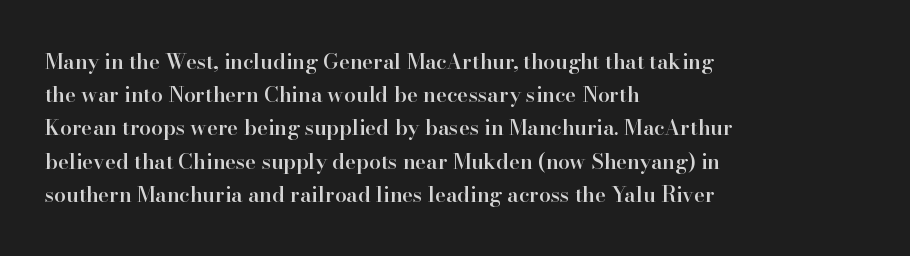
Q: Is the text bold? A: Semi-bold.
Q: Is the text italic (slanted)? A: No, it is upright.
Q: Is the text underlined? A: No.
Q: How is the paragraph aligned? A: Left-aligned.
Q: Is the spacing between letters normal or unusually wide? A: Normal.
Q: Is the spacing between lines tight, normal or loose? A: Normal.
